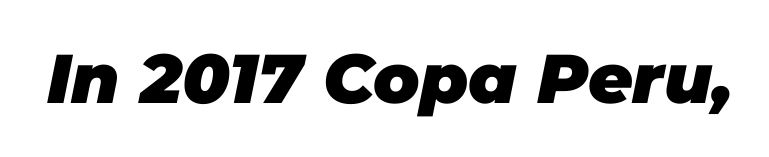
Q: Is the text bold? A: Yes.
Q: Is the text italic (slanted)? A: Yes, it leans right by about 11 degrees.
Q: Is the text underlined? A: No.
Q: Is the spacing between letters normal or unusually wide? A: Normal.
Q: Width (condensed, normal, or wide)? A: Normal.
Q: Stroke contrast? A: Low.
Q: x-height? A: Large.
Q: Monospaced? A: No.
